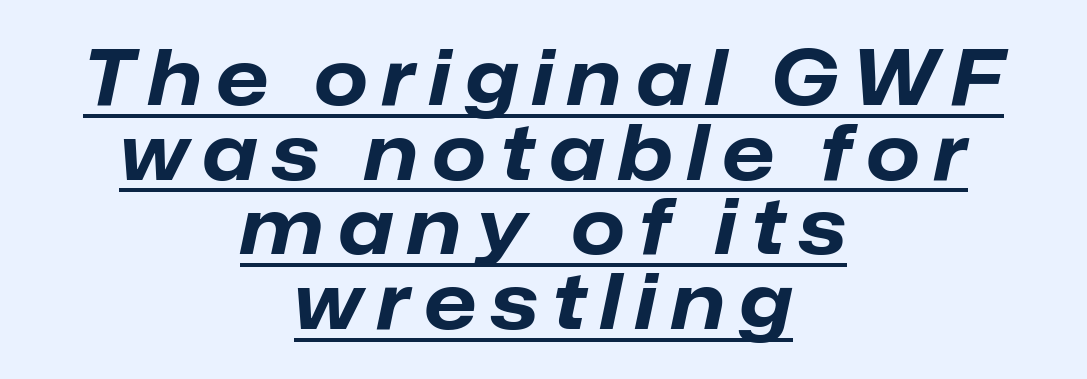
The rendering uses natural spacing where letterforms have individual widths. Underline: present. Weight: bold. Baseline-to-baseline distance is barely more than the letter height. Italic? Definitely — the glyphs are oblique. The typesetter chose a symmetrical, centered arrangement here.
